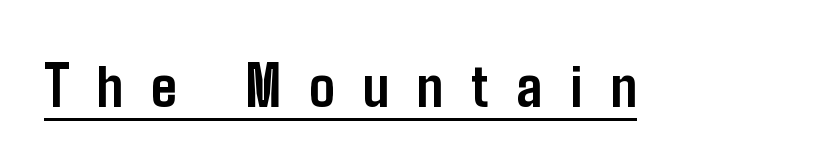
The image shows 63 px semibold, condensed sans-serif type, upright; set unusually wide letter spacing (+0.45 em), underlined; low stroke contrast and a medium x-height.
